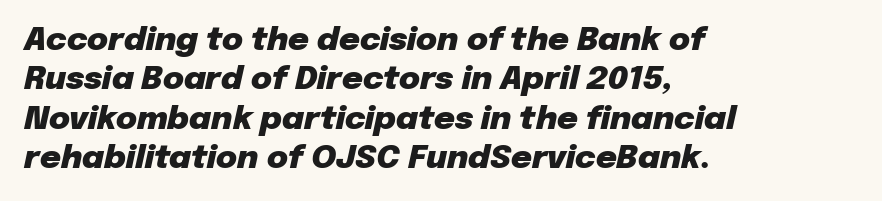
{"italic": "yes", "lean": "right", "slant_degrees": 12, "bold": "yes", "weight": "heavy", "width": "normal", "stroke_contrast": "low", "x_height": "medium", "monospaced": "no", "underline": "no", "align": "left", "line_spacing_ratio": 1.23, "letter_spacing": "normal", "letter_spacing_em": 0.0, "glyph_px": 32}
